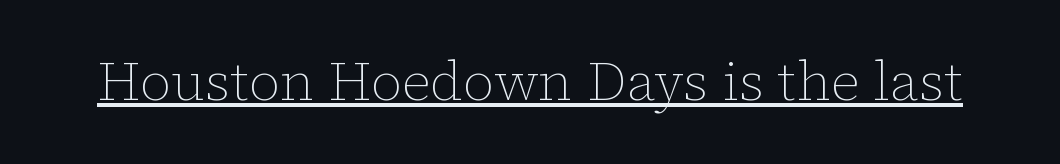
{"italic": "no", "bold": "no", "weight": "thin", "width": "normal", "stroke_contrast": "low", "x_height": "medium", "monospaced": "no", "underline": "yes", "letter_spacing": "normal", "letter_spacing_em": 0.0, "glyph_px": 55}
